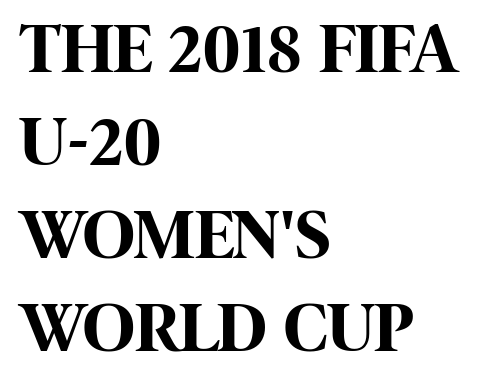
The image shows 71 px bold, condensed sans-serif type, upright; set left-aligned, normal line spacing (1.31x), normal letter spacing, not underlined; high stroke contrast and a large x-height.
